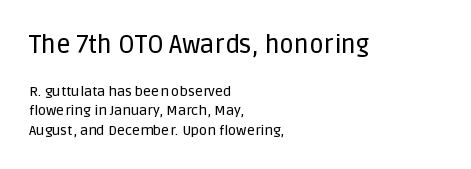
Q: Is the text italic (slanted)? A: No, it is upright.
Q: Is the text underlined? A: No.
Q: How is the paragraph aligned? A: Left-aligned.
Q: Is the spacing between letters normal or unusually wide? A: Normal.
Q: Is the spacing between lines tight, normal or loose? A: Normal.
Q: Which block of text is set in a larger size, the first (top) or the second (bottom)? A: The first (top) one.
